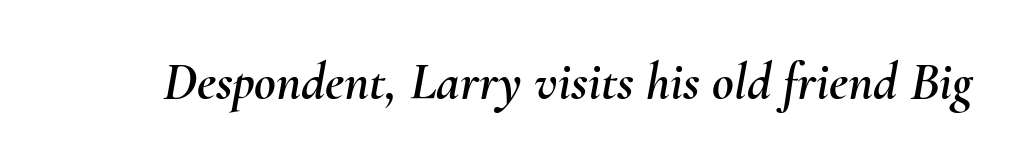
The image shows 53 px text type, italic (leaning right); set normal letter spacing, not underlined; medium stroke contrast and a small x-height.
